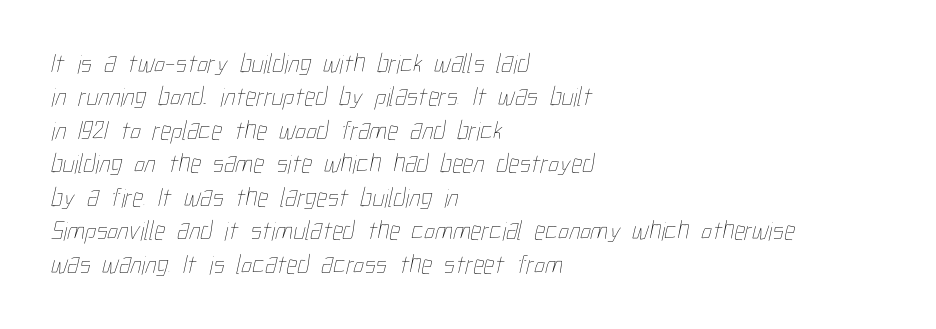
Leftover space on each line is placed entirely after the last word. Descender tails drop into unmarked territory. Standard letterfit; no display-style spreading of the glyphs. The font sits on the lighter half of the weight spectrum, regular included.
